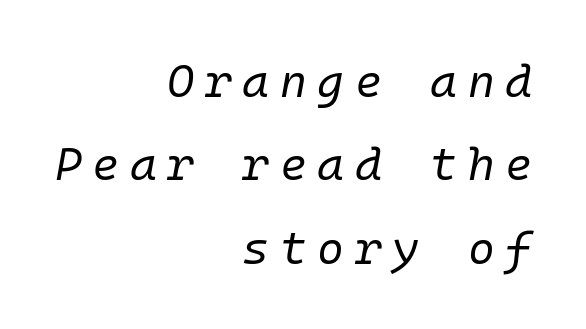
{"italic": "yes", "lean": "right", "slant_degrees": 10, "bold": "no", "weight": "regular", "width": "normal", "stroke_contrast": "low", "x_height": "medium", "monospaced": "yes", "underline": "no", "align": "right", "line_spacing_ratio": 1.81, "letter_spacing": "wide", "letter_spacing_em": 0.23, "glyph_px": 46}
